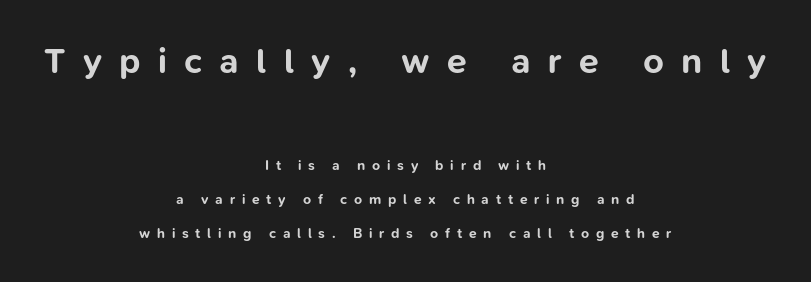
The image shows 36 px bold sans-serif type, upright; set centered, loose line spacing (2.44x), unusually wide letter spacing (+0.48 em), not underlined; the first (top) block is 2.57x larger; low stroke contrast and a medium x-height.
